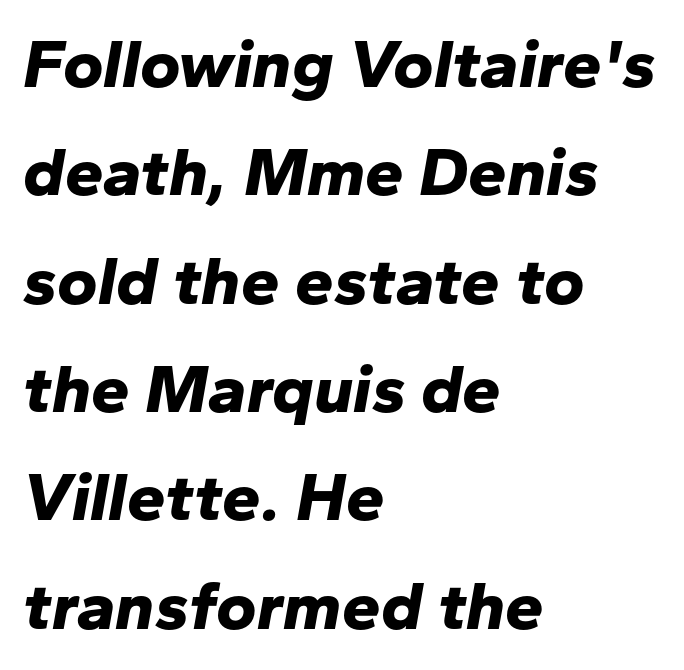
Q: Is the text bold? A: Yes.
Q: Is the text italic (slanted)? A: Yes, it leans right by about 10 degrees.
Q: Is the text underlined? A: No.
Q: How is the paragraph aligned? A: Left-aligned.
Q: Is the spacing between letters normal or unusually wide? A: Normal.
Q: Is the spacing between lines tight, normal or loose? A: Normal.
Q: Width (condensed, normal, or wide)? A: Normal.
Q: Stroke contrast? A: Low.
Q: x-height? A: Medium.
Q: Monospaced? A: No.
